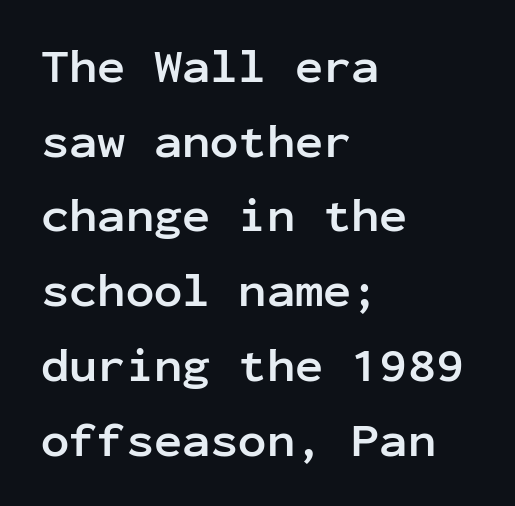
This sample keeps an unexceptional amount of space between lines. Looks like terminal output: every glyph gets an equal slot. The gaps between neighbouring characters are ordinary and unremarkable. Is there any slant? The stems are plumb. A dark, heavy texture on the line: the type is bold. If you drew a ruler down the left edge, every line would touch it.
